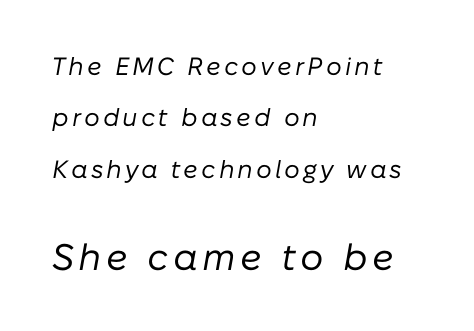
The image shows 37 px regular-weight type, italic (leaning right); set left-aligned, loose line spacing (2.06x), not underlined; the second (bottom) block is 1.48x larger; low stroke contrast and a medium x-height.
